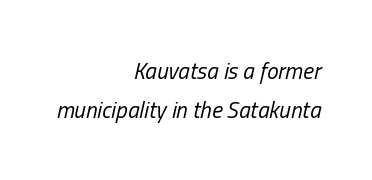
The image shows 23 px text type, italic (leaning right); set right-aligned, normal line spacing (1.7x), normal letter spacing, not underlined.
